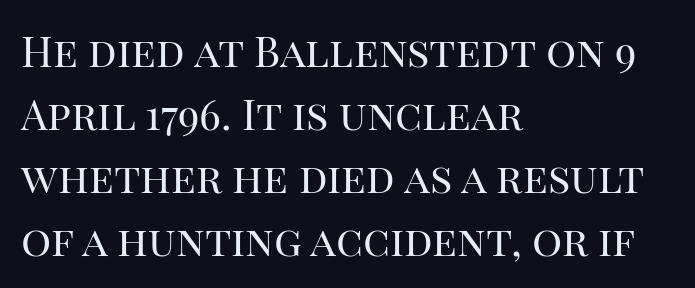
{"serif": "yes", "italic": "no", "bold": "no", "weight": "regular", "width": "normal", "stroke_contrast": "high", "x_height": "large", "monospaced": "no", "underline": "no", "align": "left", "line_spacing": "normal", "line_spacing_ratio": 1.5, "letter_spacing": "normal", "letter_spacing_em": 0.0, "glyph_px": 42}
